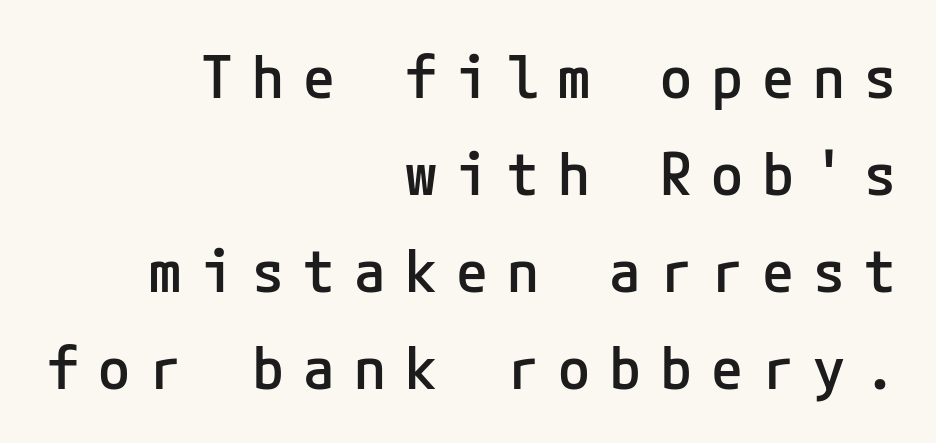
{"serif": "no", "italic": "no", "bold": "semi", "weight": "semibold", "width": "normal", "stroke_contrast": "low", "x_height": "medium", "underline": "no", "align": "right", "line_spacing": "normal", "line_spacing_ratio": 1.67, "letter_spacing": "wide", "letter_spacing_em": 0.33, "glyph_px": 58}
